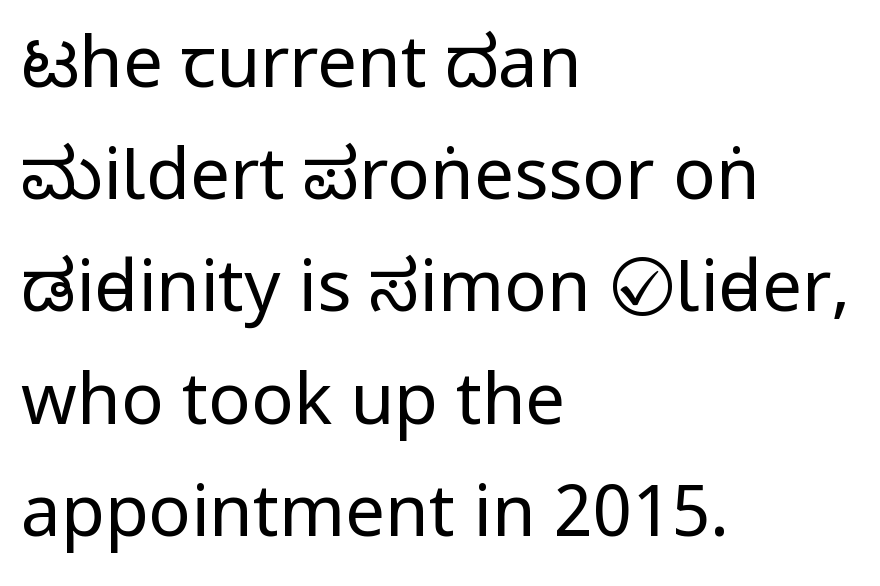
The image shows 71 px regular-weight, condensed sans-serif type, upright; set left-aligned, normal line spacing (1.58x), normal letter spacing, not underlined; low stroke contrast.
